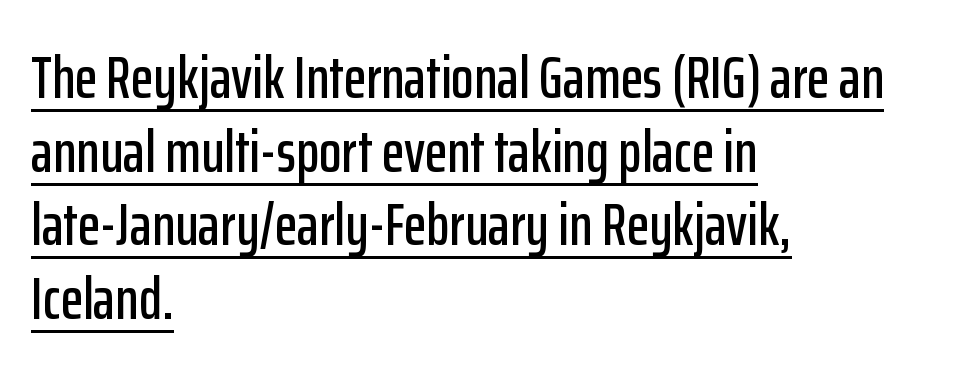
{"serif": "no", "italic": "no", "width": "condensed", "stroke_contrast": "low", "x_height": "medium", "monospaced": "no", "underline": "yes", "align": "left", "line_spacing": "normal", "line_spacing_ratio": 1.25, "letter_spacing": "normal", "letter_spacing_em": 0.0, "glyph_px": 59}
